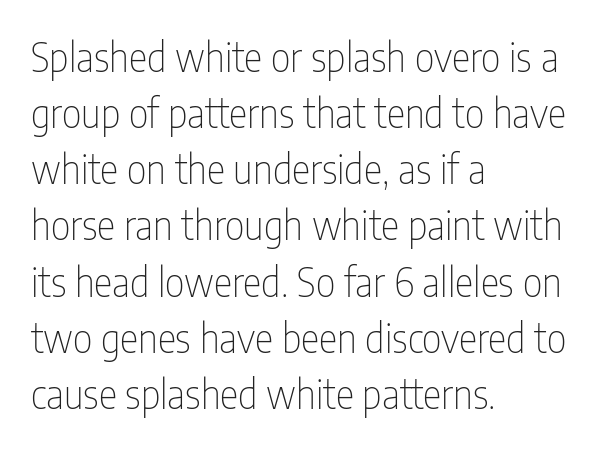
{"serif": "no", "italic": "no", "bold": "no", "weight": "thin", "width": "condensed", "stroke_contrast": "low", "x_height": "medium", "monospaced": "no", "underline": "no", "align": "left", "line_spacing": "normal", "line_spacing_ratio": 1.44, "letter_spacing": "normal", "letter_spacing_em": 0.0, "glyph_px": 39}
